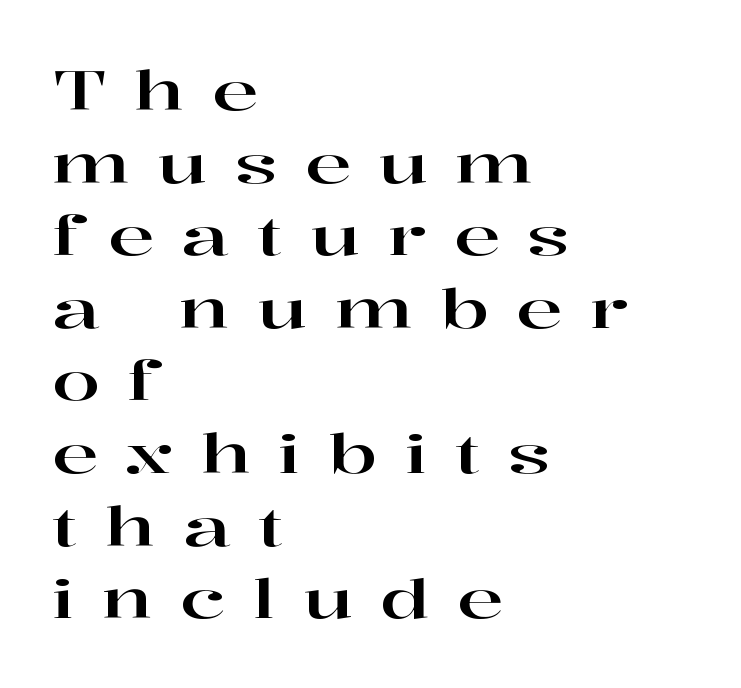
{"serif": "yes", "italic": "no", "width": "wide", "stroke_contrast": "high", "x_height": "medium", "monospaced": "no", "underline": "no", "align": "left", "line_spacing": "normal", "line_spacing_ratio": 1.32, "letter_spacing": "wide", "letter_spacing_em": 0.5, "glyph_px": 55}
